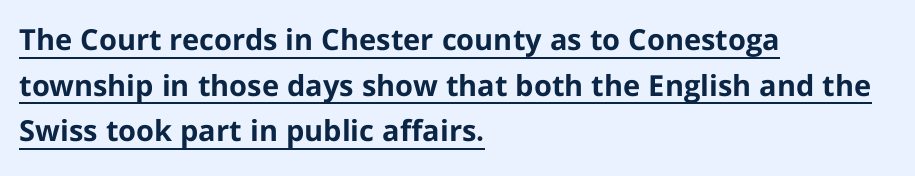
If you measured baseline to baseline, you'd find a middling distance. These lines stack with their left ends in a neat column. Designer's note — italics off, roman on. Grotesque or geometric, the face here clearly has no serifs. Heft: maximum for text — a bold. Do the characters align in a grid? No, the font is proportional.
